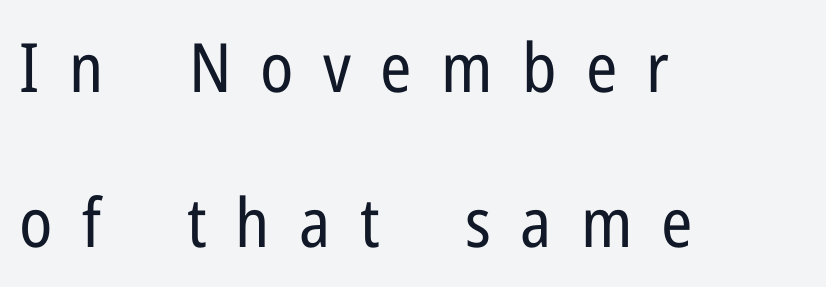
{"serif": "no", "italic": "no", "bold": "no", "weight": "regular", "width": "condensed", "stroke_contrast": "low", "x_height": "medium", "monospaced": "no", "underline": "no", "align": "left", "line_spacing": "loose", "line_spacing_ratio": 2.28, "letter_spacing": "wide", "letter_spacing_em": 0.43, "glyph_px": 68}
